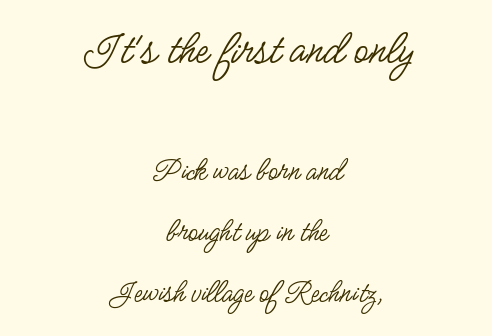
{"serif": "no", "bold": "no", "weight": "regular", "width": "condensed", "stroke_contrast": "low", "x_height": "small", "monospaced": "no", "underline": "no", "align": "center", "line_spacing": "loose", "line_spacing_ratio": 1.91, "letter_spacing": "normal", "letter_spacing_em": 0.0, "larger_block": "first", "size_ratio": 1.5, "glyph_px": 48}
